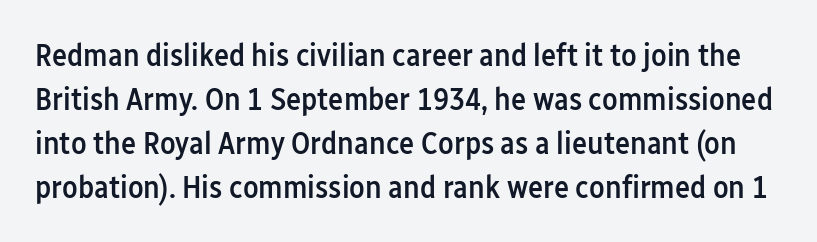
Nothing sits at the stroke ends, so this counts as sans-serif. The face used here is proportionally spaced, like ordinary book or web type. In terms of leading, this rendering sits right in the middle. The baseline area is clear. Compared with typical body copy, the letter spacing here is the same.
